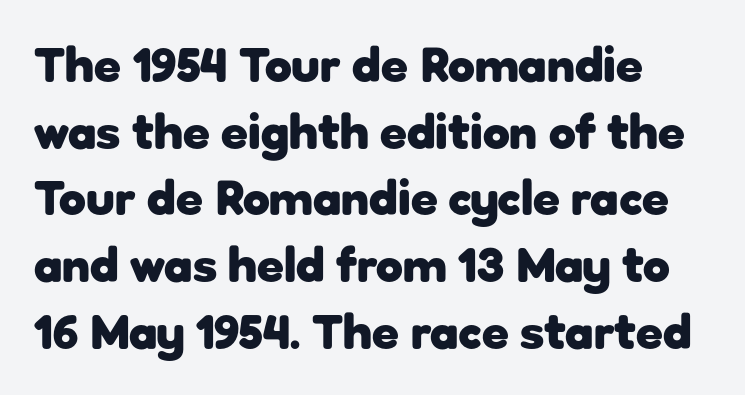
The image shows 49 px heavy sans-serif type, upright; set left-aligned, normal line spacing (1.36x), normal letter spacing, not underlined; low stroke contrast and a medium x-height.
